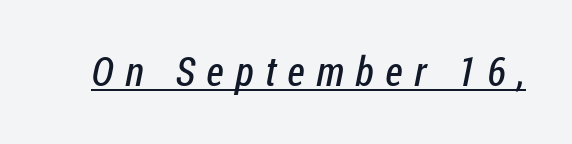
Q: Is the text bold? A: No.
Q: Is the typeface a serif or a sans-serif typeface? A: Sans-serif.
Q: Is the text underlined? A: Yes.
Q: Is the spacing between letters normal or unusually wide? A: Unusually wide.
Q: Width (condensed, normal, or wide)? A: Condensed.
Q: Stroke contrast? A: Low.
Q: x-height? A: Medium.
Q: Monospaced? A: No.
